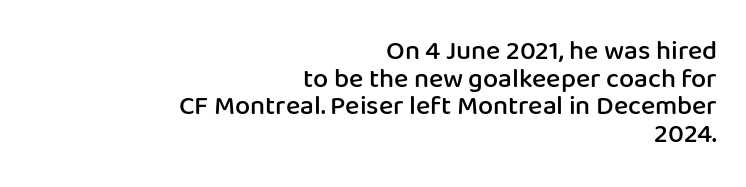
The type sits square on the baseline with zero lean. A student would call this right alignment; a typographer would say flush right, rag left. The gap between lines stays unmarked. Look at the tracking — it's just the regular setting, nothing added. One glance says dense: line gaps are narrower than usual. A somewhat darkened texture: the type is semibold rather than bold.
